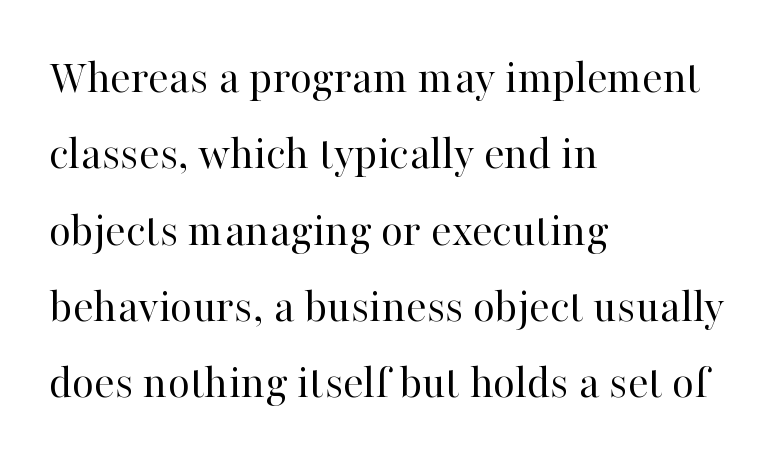
{"serif": "yes", "italic": "no", "bold": "no", "weight": "regular", "width": "normal", "stroke_contrast": "high", "x_height": "medium", "monospaced": "no", "underline": "no", "align": "left", "line_spacing": "normal", "line_spacing_ratio": 1.59, "letter_spacing": "normal", "letter_spacing_em": 0.0, "glyph_px": 48}
